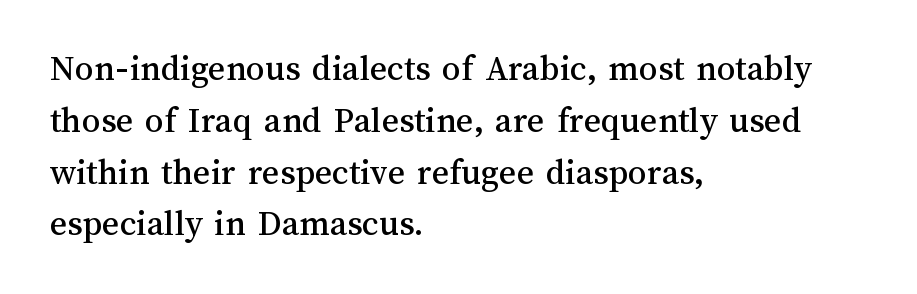
{"italic": "no", "width": "normal", "stroke_contrast": "medium", "x_height": "medium", "monospaced": "no", "underline": "no", "align": "left", "line_spacing": "normal", "line_spacing_ratio": 1.4, "letter_spacing": "normal", "letter_spacing_em": 0.0, "glyph_px": 37}
